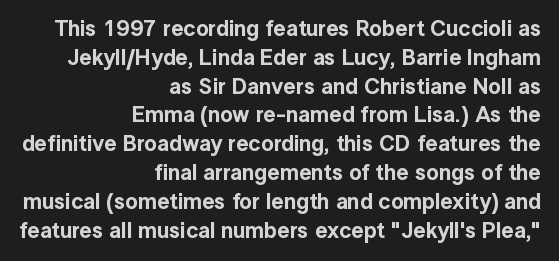
The image shows 22 px text type, upright; set right-aligned, normal line spacing (1.31x), normal letter spacing, not underlined.
